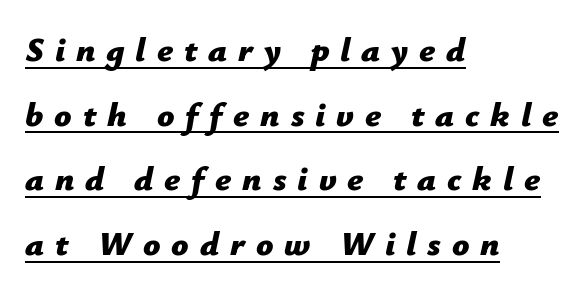
The image shows 34 px bold type, italic (leaning right); set left-aligned, loose line spacing (1.9x), unusually wide letter spacing (+0.32 em), underlined; low stroke contrast and a medium x-height.
